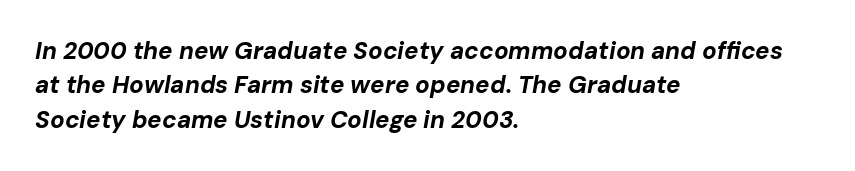
{"italic": "yes", "lean": "right", "slant_degrees": 10, "bold": "yes", "underline": "no", "align": "left", "line_spacing": "normal", "line_spacing_ratio": 1.43, "letter_spacing": "normal", "letter_spacing_em": 0.0, "glyph_px": 24}
